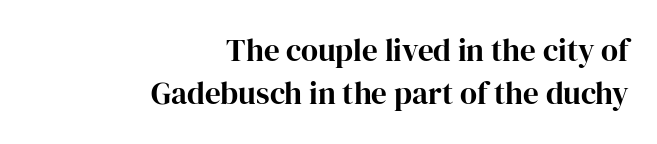
{"serif": "yes", "italic": "no", "width": "normal", "stroke_contrast": "high", "x_height": "medium", "monospaced": "no", "underline": "no", "align": "right", "line_spacing": "normal", "line_spacing_ratio": 1.4, "letter_spacing": "normal", "letter_spacing_em": 0.0, "glyph_px": 31}
